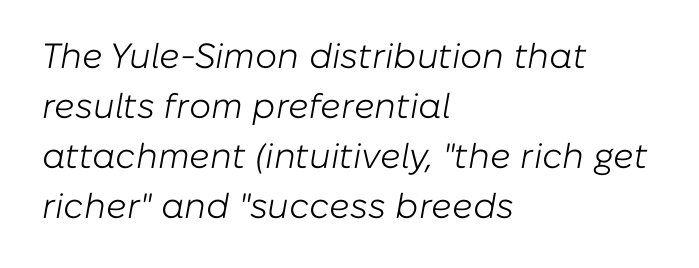
The image shows 35 px light type, italic (leaning right); set left-aligned, normal line spacing (1.43x), normal letter spacing, not underlined; low stroke contrast and a medium x-height.
